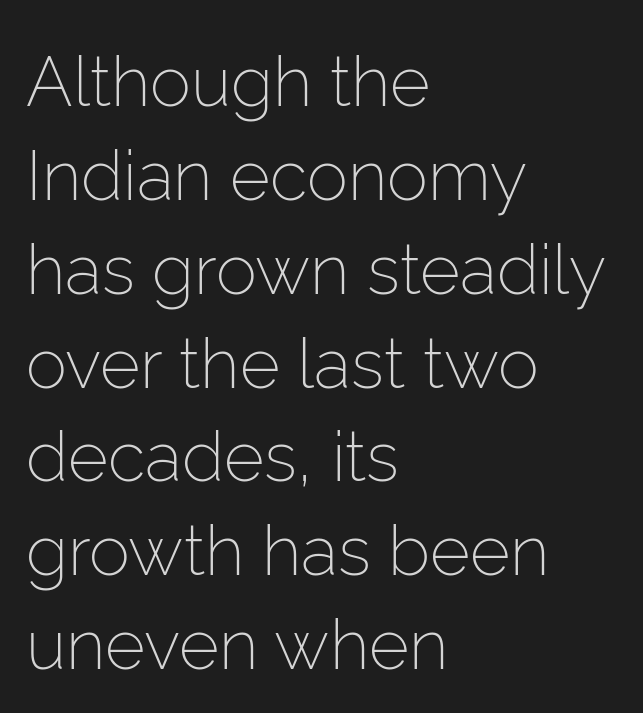
Q: Is the text bold? A: No.
Q: Is the text italic (slanted)? A: No, it is upright.
Q: Is the typeface a serif or a sans-serif typeface? A: Sans-serif.
Q: Is the text underlined? A: No.
Q: How is the paragraph aligned? A: Left-aligned.
Q: Is the spacing between letters normal or unusually wide? A: Normal.
Q: Is the spacing between lines tight, normal or loose? A: Normal.
Q: Width (condensed, normal, or wide)? A: Normal.
Q: Stroke contrast? A: Low.
Q: x-height? A: Medium.
Q: Monospaced? A: No.
